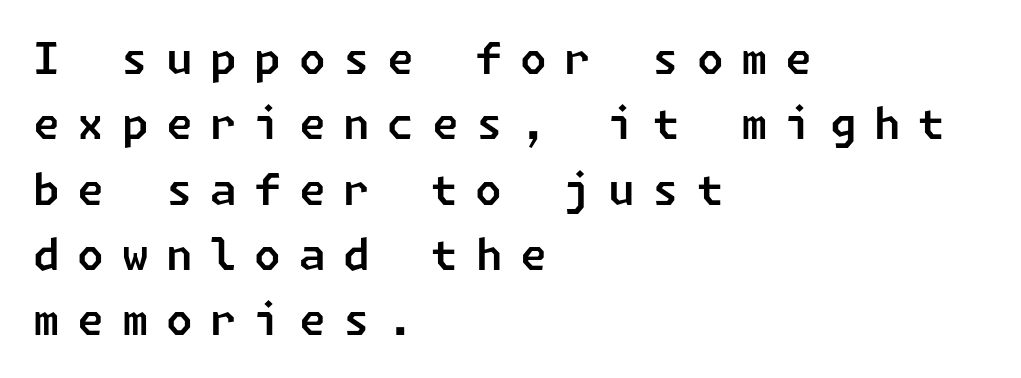
This sample uses a sans-serif face. Whoever set this chose a conventional vertical rhythm. Reading down the block, your eye returns to a fixed left position each line. The area under the type is left untouched.
